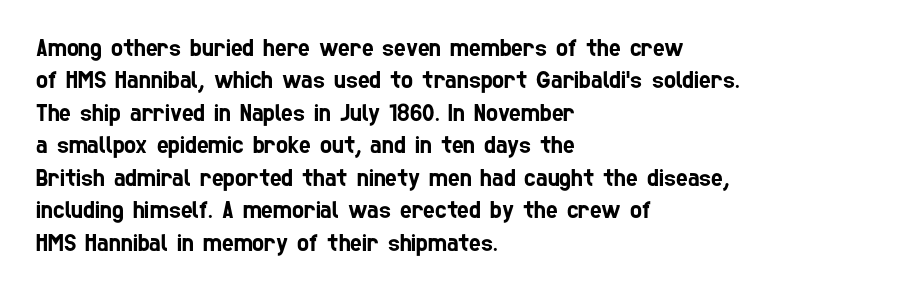
Q: Is the text underlined? A: No.
Q: How is the paragraph aligned? A: Left-aligned.
Q: Is the spacing between letters normal or unusually wide? A: Normal.
Q: Is the spacing between lines tight, normal or loose? A: Normal.
